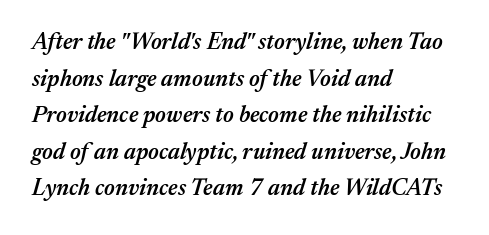
{"italic": "yes", "lean": "right", "slant_degrees": 17, "bold": "semi", "underline": "no", "align": "left", "line_spacing": "normal", "line_spacing_ratio": 1.59, "letter_spacing": "normal", "letter_spacing_em": 0.0, "glyph_px": 23}
